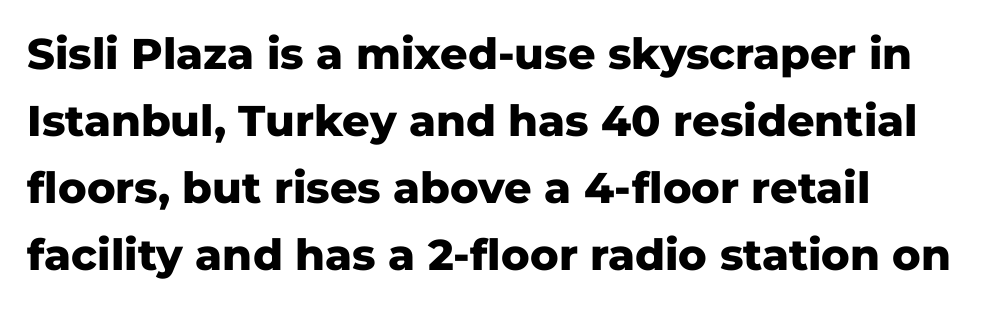
{"serif": "no", "italic": "no", "bold": "yes", "weight": "heavy", "width": "normal", "stroke_contrast": "low", "x_height": "medium", "monospaced": "no", "underline": "no", "align": "left", "line_spacing": "normal", "line_spacing_ratio": 1.56, "letter_spacing": "normal", "letter_spacing_em": 0.0, "glyph_px": 43}
